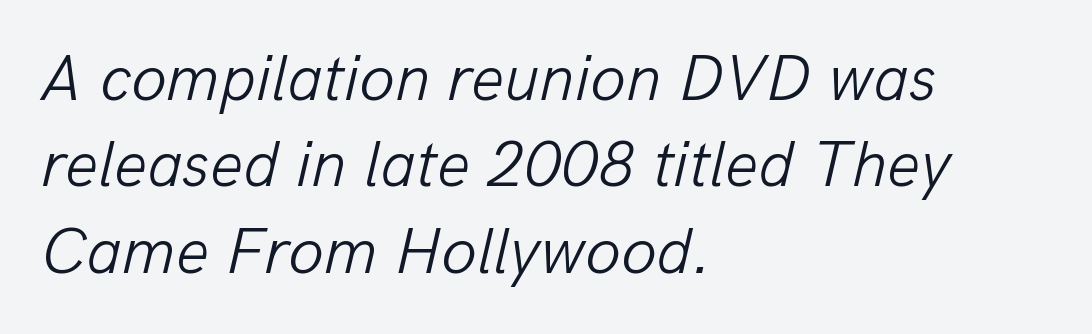
The image shows 65 px light type, italic (leaning right); set left-aligned, normal line spacing (1.33x), normal letter spacing, not underlined; low stroke contrast and a medium x-height.
